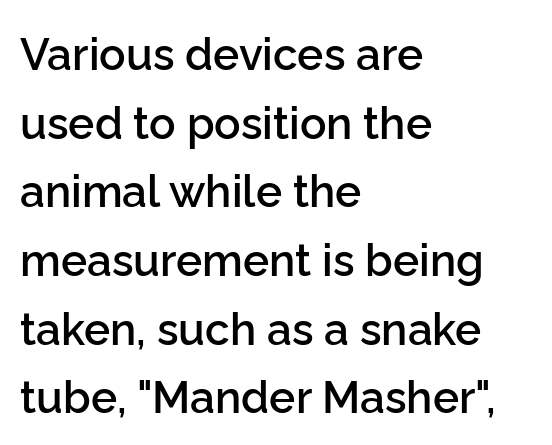
Semibold letterforms, between regular and bold. Reading down the column, the eye jumps a familiar distance to each next line. Letter spacing: default. Each letter's strokes conclude bluntly, with no projecting serifs. Varying glyph widths throughout — classic text-font behaviour.
